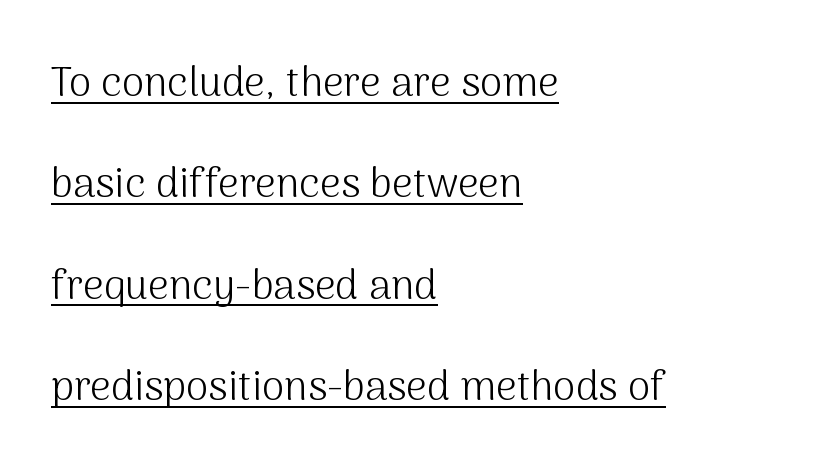
Nothing sits at the stroke ends, so this counts as sans-serif. Character widths vary here, with narrow letters taking less room than wide ones. Summary of vertical rhythm: relaxed, with wide interline spacing. The rendering keeps characters at their native spacing. Each line starts at the same left margin while the right side varies. Designer's note — italics off, roman on.
